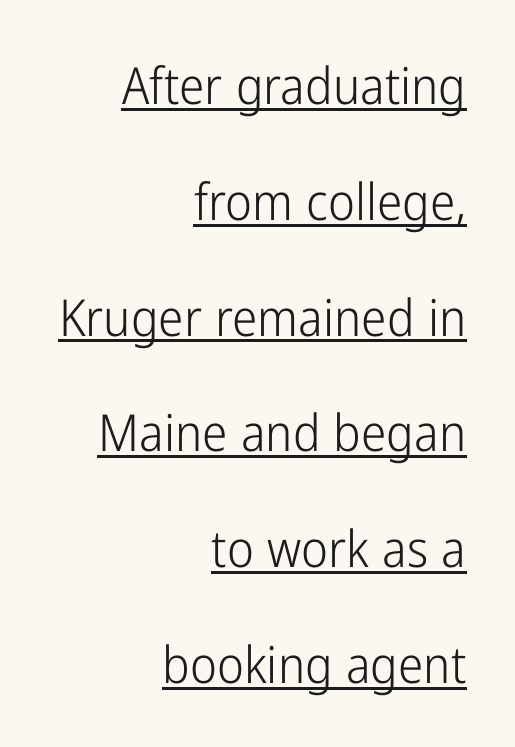
Q: Is the text bold? A: No.
Q: Is the text italic (slanted)? A: No, it is upright.
Q: Is the typeface a serif or a sans-serif typeface? A: Sans-serif.
Q: Is the text underlined? A: Yes.
Q: How is the paragraph aligned? A: Right-aligned.
Q: Is the spacing between letters normal or unusually wide? A: Normal.
Q: Is the spacing between lines tight, normal or loose? A: Loose.
Q: Width (condensed, normal, or wide)? A: Condensed.
Q: Stroke contrast? A: Low.
Q: x-height? A: Medium.
Q: Monospaced? A: No.
